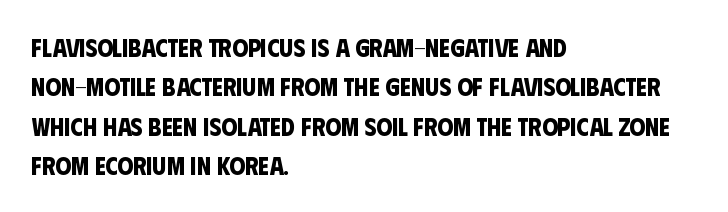
The letterforms sit shoulder to shoulder at normal distance. These words are printed bold, with thick strokes throughout. This sample is left-justified, so line endings fall wherever the words run out. Leading matches the norm, producing a regular column.
